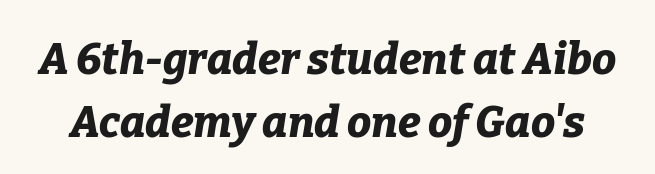
The image shows 43 px bold type, italic (leaning right); set normal line spacing (1.46x), normal letter spacing, not underlined; low stroke contrast and a medium x-height.
